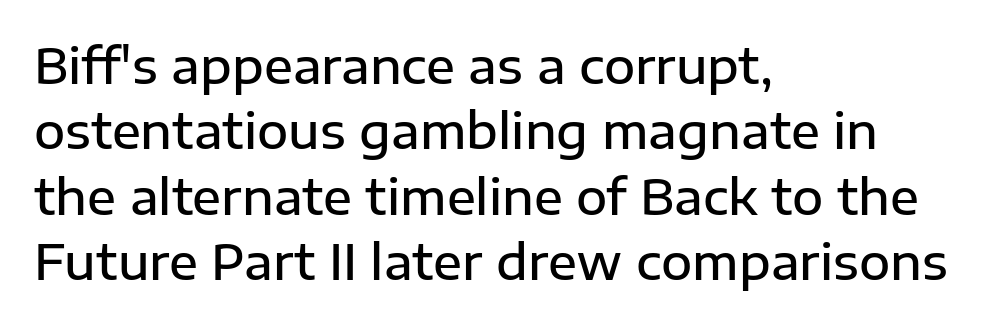
How are the letters spaced? Ordinarily, with no added tracking. It's the straight-up-and-down kind of type. Spacing verdict: proportional, widths tailored to each character. Bare-footed words on every line. These lines are set flush left with a ragged right edge.
